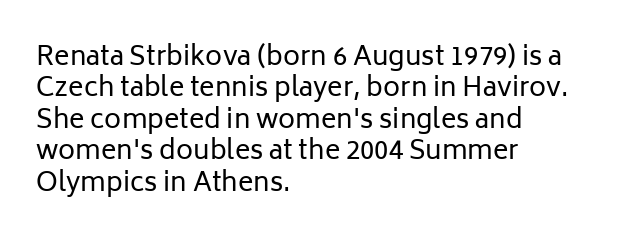
What stands out about the letter spacing? Nothing — it is the standard amount. The rendering anchors every line to the left-hand side. A light-to-regular cut is what we see here. Ordinary non-slanted type is in use.
